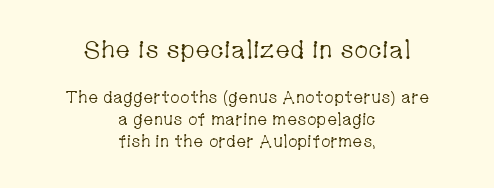
{"italic": "no", "bold": "no", "underline": "no", "align": "center", "line_spacing": "normal", "line_spacing_ratio": 1.28, "letter_spacing": "normal", "letter_spacing_em": 0.0, "larger_block": "first", "size_ratio": 1.47, "glyph_px": 25}
